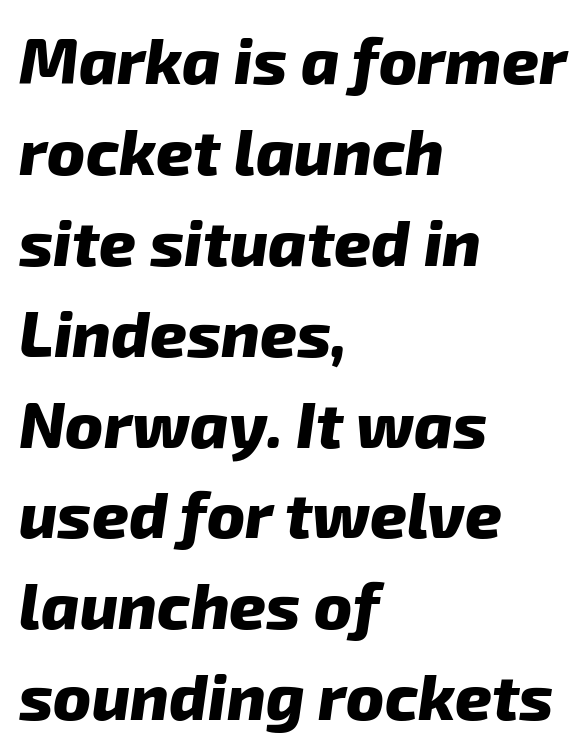
Q: Is the text bold? A: Yes.
Q: Is the typeface a serif or a sans-serif typeface? A: Sans-serif.
Q: Is the text underlined? A: No.
Q: How is the paragraph aligned? A: Left-aligned.
Q: Is the spacing between letters normal or unusually wide? A: Normal.
Q: Is the spacing between lines tight, normal or loose? A: Normal.
Q: Width (condensed, normal, or wide)? A: Normal.
Q: Stroke contrast? A: Low.
Q: x-height? A: Medium.
Q: Monospaced? A: No.
